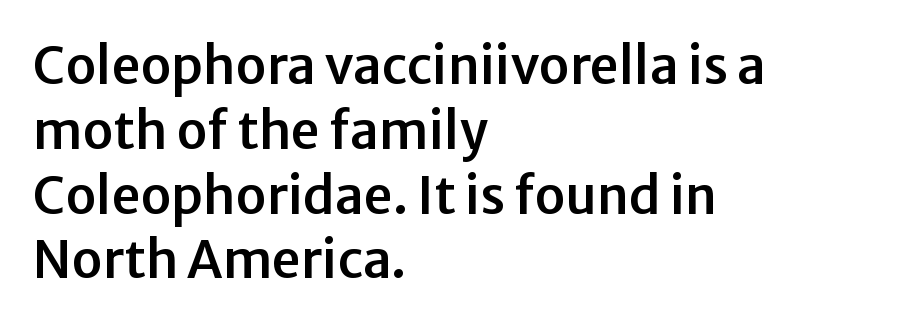
Q: Is the text italic (slanted)? A: No, it is upright.
Q: Is the typeface a serif or a sans-serif typeface? A: Sans-serif.
Q: Is the text underlined? A: No.
Q: How is the paragraph aligned? A: Left-aligned.
Q: Is the spacing between letters normal or unusually wide? A: Normal.
Q: Is the spacing between lines tight, normal or loose? A: Normal.
Q: Width (condensed, normal, or wide)? A: Normal.
Q: Stroke contrast? A: Low.
Q: x-height? A: Medium.
Q: Monospaced? A: No.
